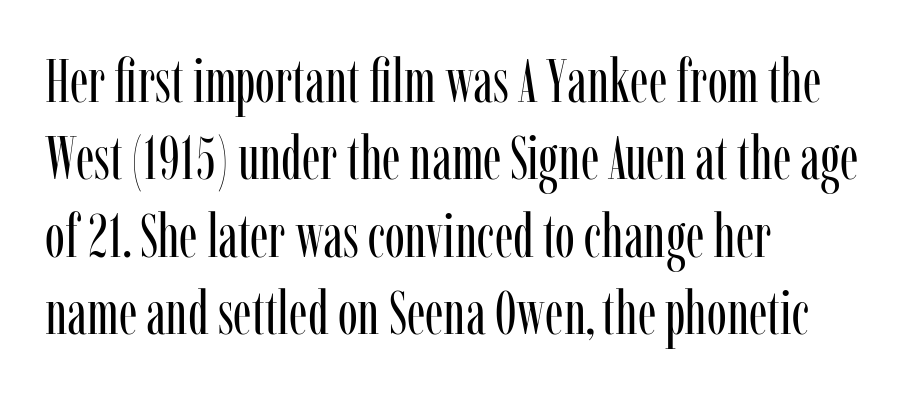
{"serif": "yes", "italic": "no", "bold": "no", "weight": "regular", "width": "condensed", "stroke_contrast": "low", "x_height": "medium", "monospaced": "no", "underline": "no", "align": "left", "line_spacing": "normal", "line_spacing_ratio": 1.29, "letter_spacing": "normal", "letter_spacing_em": 0.0, "glyph_px": 60}
